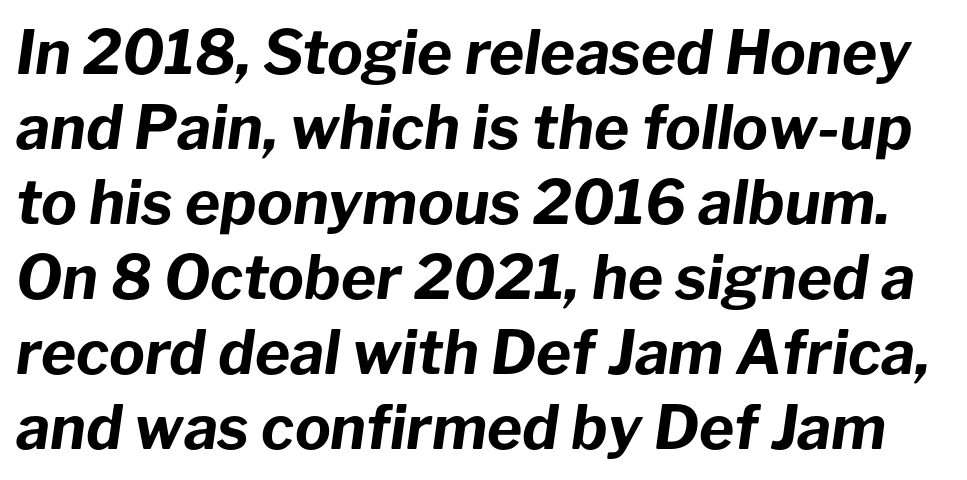
{"italic": "yes", "lean": "right", "slant_degrees": 8, "bold": "yes", "weight": "bold", "width": "normal", "stroke_contrast": "low", "x_height": "medium", "monospaced": "no", "underline": "no", "line_spacing": "normal", "line_spacing_ratio": 1.25, "letter_spacing": "normal", "letter_spacing_em": 0.0, "glyph_px": 60}
